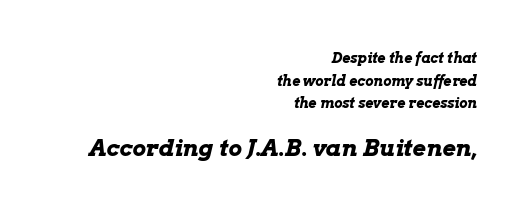
{"italic": "yes", "lean": "right", "slant_degrees": 13, "bold": "yes", "underline": "no", "align": "right", "line_spacing": "normal", "line_spacing_ratio": 1.62, "letter_spacing": "normal", "letter_spacing_em": 0.0, "larger_block": "second", "size_ratio": 1.64, "glyph_px": 23}
